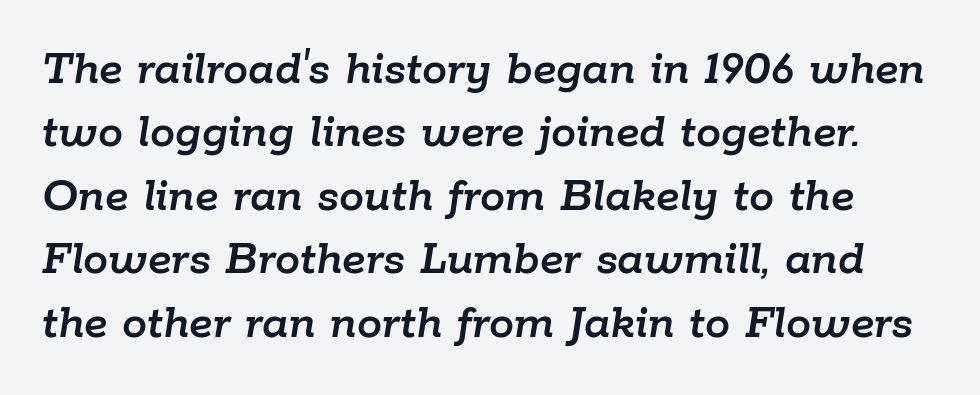
{"italic": "yes", "lean": "right", "slant_degrees": 9, "width": "normal", "stroke_contrast": "low", "x_height": "medium", "monospaced": "no", "underline": "no", "line_spacing": "normal", "line_spacing_ratio": 1.27, "letter_spacing": "normal", "letter_spacing_em": 0.0, "glyph_px": 50}
